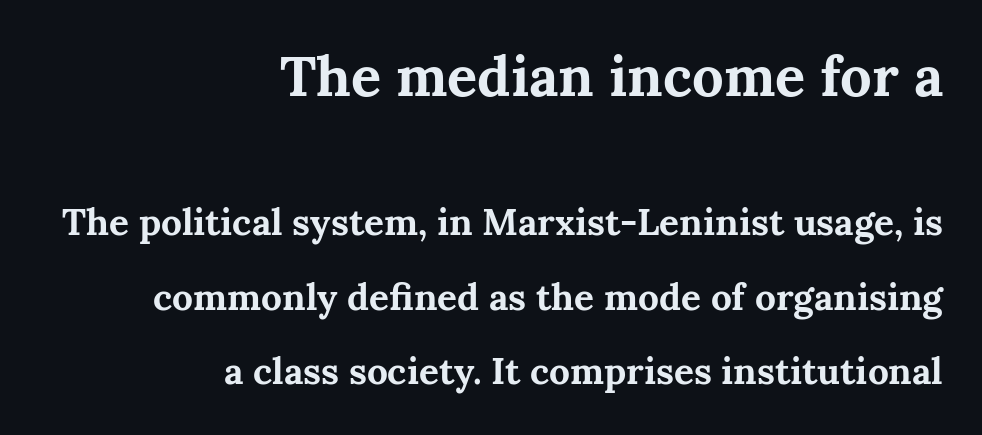
The image shows 56 px bold serif type, upright; set right-aligned, loose line spacing (2.02x), normal letter spacing, not underlined; the first (top) block is 1.51x larger; medium stroke contrast and a medium x-height.
